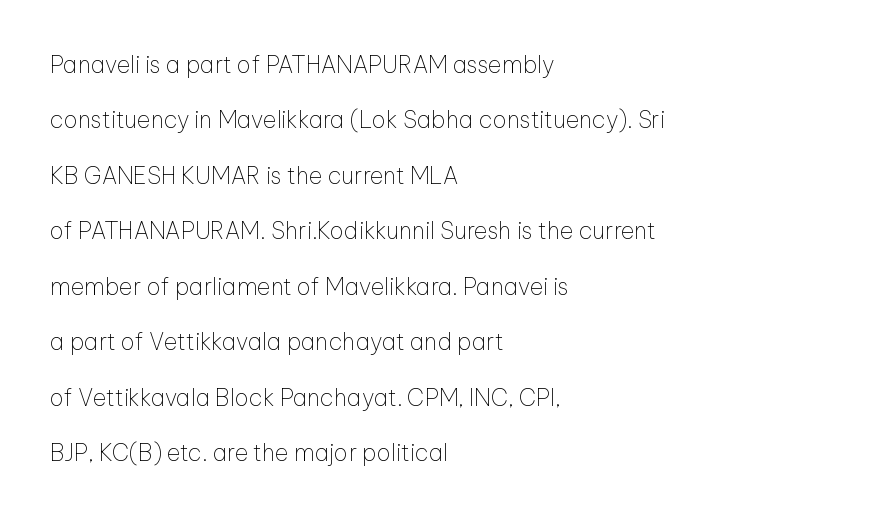
{"italic": "no", "bold": "no", "underline": "no", "align": "left", "line_spacing": "loose", "line_spacing_ratio": 2.41, "letter_spacing": "normal", "letter_spacing_em": 0.0, "glyph_px": 23}
